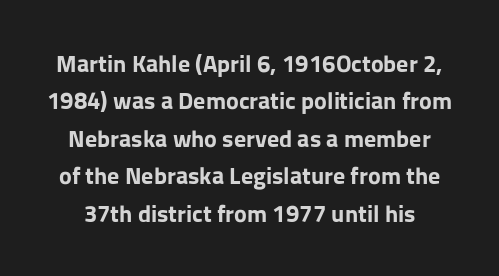
Q: Is the text bold? A: Yes.
Q: Is the text italic (slanted)? A: No, it is upright.
Q: Is the text underlined? A: No.
Q: Is the spacing between letters normal or unusually wide? A: Normal.
Q: Is the spacing between lines tight, normal or loose? A: Normal.
